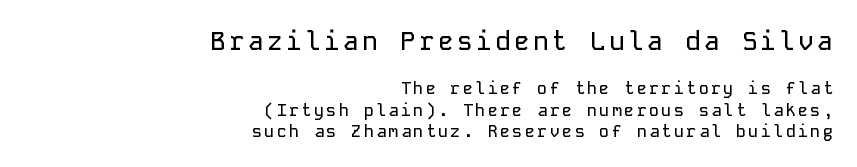
{"italic": "no", "underline": "no", "align": "right", "line_spacing": "normal", "line_spacing_ratio": 1.25, "larger_block": "first", "size_ratio": 1.53, "glyph_px": 26}
